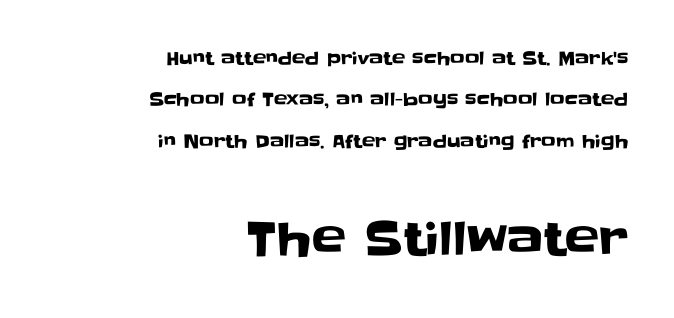
Q: Is the text italic (slanted)? A: No, it is upright.
Q: Is the typeface a serif or a sans-serif typeface? A: Sans-serif.
Q: Is the text underlined? A: No.
Q: How is the paragraph aligned? A: Right-aligned.
Q: Is the spacing between letters normal or unusually wide? A: Normal.
Q: Is the spacing between lines tight, normal or loose? A: Loose.
Q: Which block of text is set in a larger size, the first (top) or the second (bottom)? A: The second (bottom) one.
Q: Width (condensed, normal, or wide)? A: Normal.
Q: Stroke contrast? A: Low.
Q: x-height? A: Large.
Q: Monospaced? A: No.
